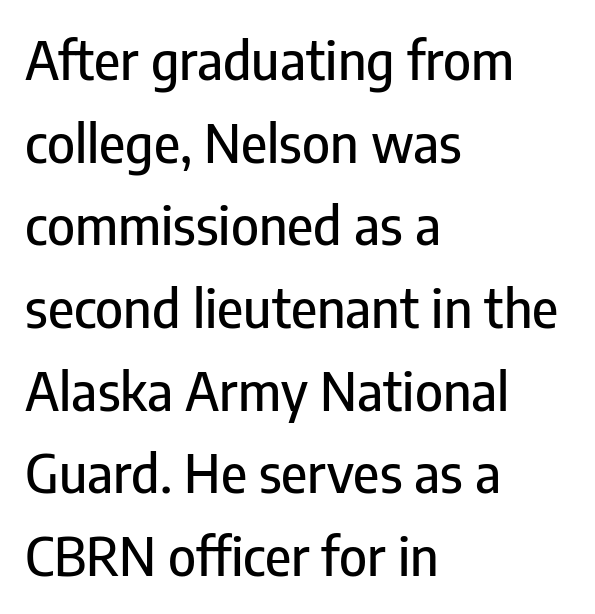
The image shows 53 px condensed sans-serif type, upright; set left-aligned, normal line spacing (1.56x), normal letter spacing, not underlined; low stroke contrast and a medium x-height.
